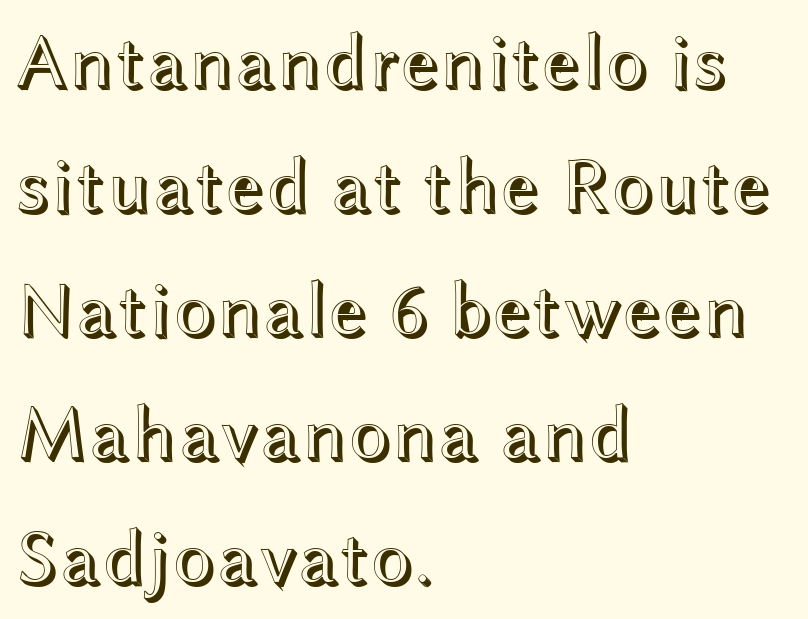
The image shows 78 px wide type, upright; set left-aligned, normal line spacing (1.59x), normal letter spacing, not underlined; a medium x-height.
